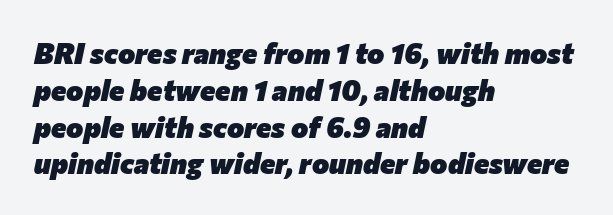
{"italic": "yes", "lean": "right", "slant_degrees": 12, "bold": "yes", "weight": "heavy", "width": "normal", "stroke_contrast": "low", "x_height": "medium", "monospaced": "no", "underline": "no", "align": "left", "line_spacing": "normal", "line_spacing_ratio": 1.27, "letter_spacing": "normal", "letter_spacing_em": 0.0, "glyph_px": 29}
